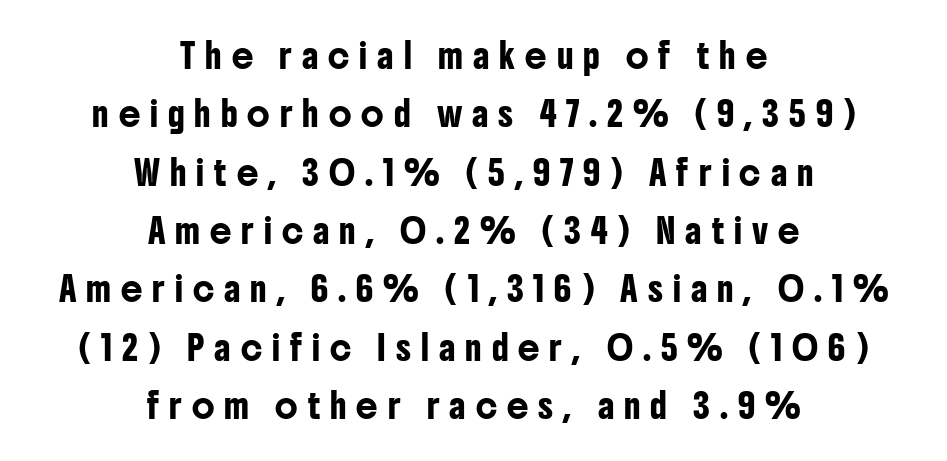
The image shows 24 px text type, upright; set centered, loose line spacing (2.43x), unusually wide letter spacing (+0.42 em), not underlined.
